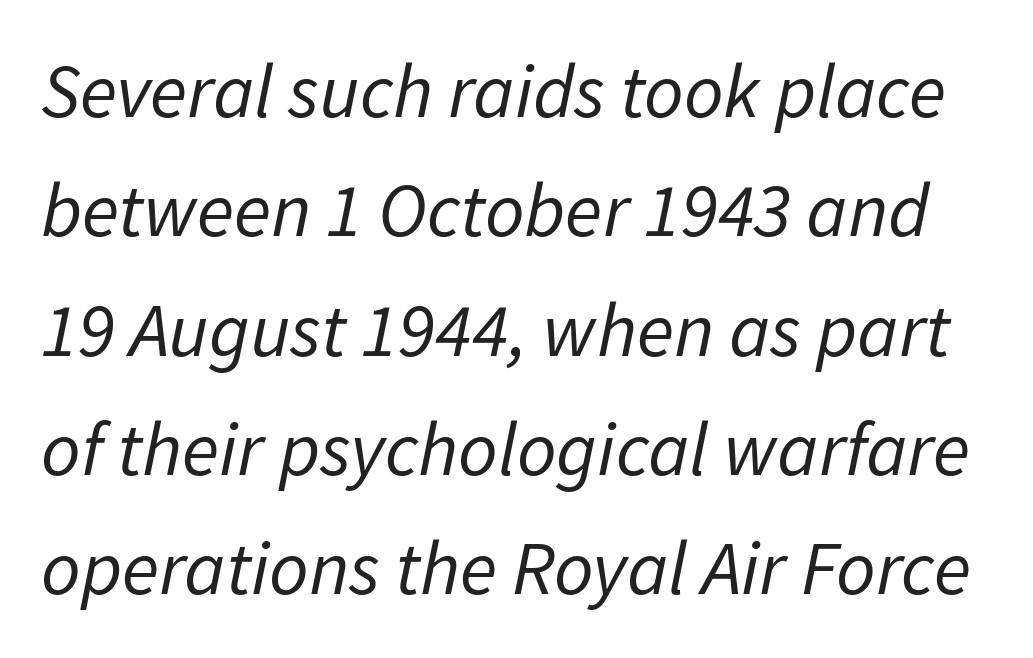
The image shows 77 px regular-weight type, italic (leaning right); set normal line spacing (1.55x), normal letter spacing, not underlined; low stroke contrast and a medium x-height.
